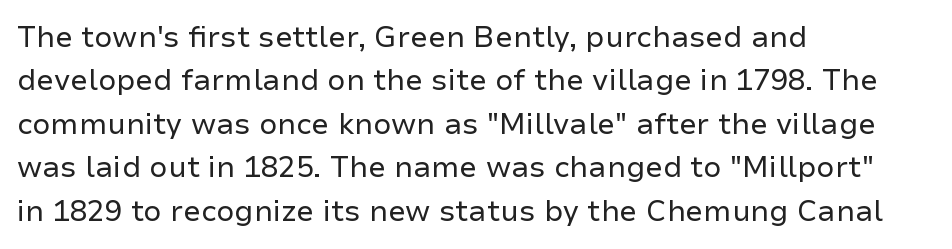
{"serif": "no", "italic": "no", "bold": "no", "weight": "regular", "width": "normal", "stroke_contrast": "low", "x_height": "medium", "monospaced": "no", "underline": "no", "align": "left", "line_spacing": "normal", "line_spacing_ratio": 1.5, "letter_spacing": "normal", "letter_spacing_em": 0.0, "glyph_px": 29}
